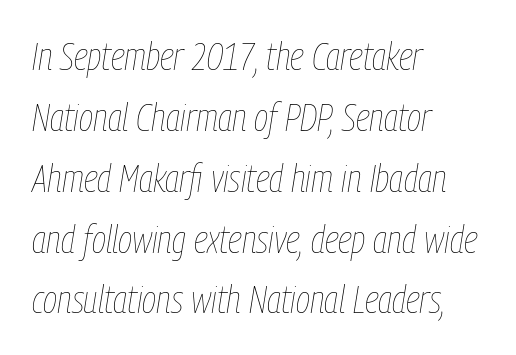
The lettering tilts uniformly, giving the passage an italic look. You could call the tracking neutral — neither tight nor loose. Varying glyph widths throughout — classic text-font behaviour. Is the stroke heavy? The answer is a plain regular-or-lighter. The ragged edge is on the right, which tells us the setting is flush left. The line-height multiplier appears to be the usual default.
